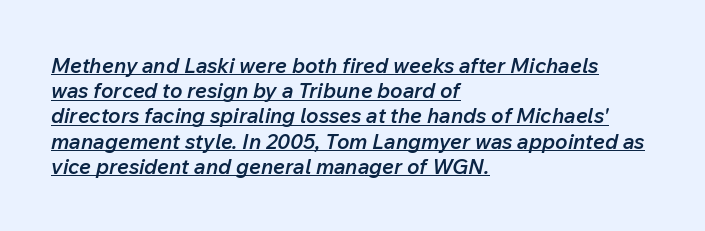
{"italic": "yes", "lean": "right", "slant_degrees": 12, "bold": "semi", "underline": "yes", "align": "left", "line_spacing_ratio": 1.2, "letter_spacing": "normal", "letter_spacing_em": 0.0, "glyph_px": 21}
